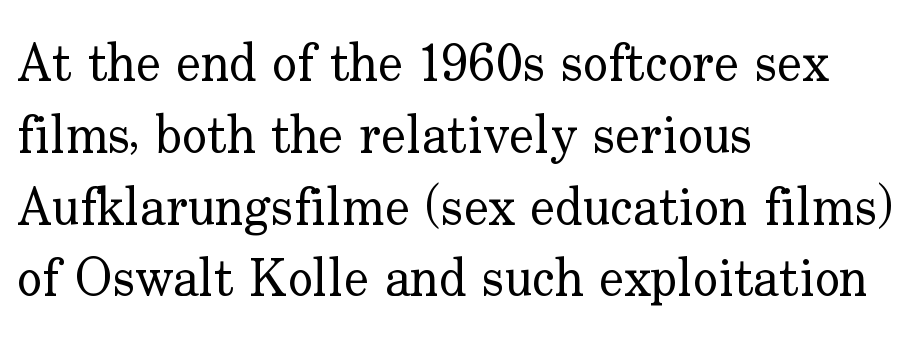
Q: Is the text bold? A: No.
Q: Is the text italic (slanted)? A: No, it is upright.
Q: Is the typeface a serif or a sans-serif typeface? A: Serif.
Q: Is the text underlined? A: No.
Q: How is the paragraph aligned? A: Left-aligned.
Q: Is the spacing between letters normal or unusually wide? A: Normal.
Q: Is the spacing between lines tight, normal or loose? A: Normal.
Q: Width (condensed, normal, or wide)? A: Normal.
Q: Stroke contrast? A: Low.
Q: x-height? A: Small.
Q: Monospaced? A: No.
